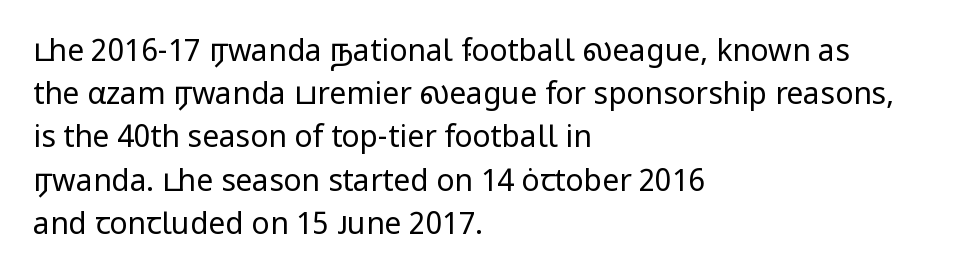
Q: Is the text bold? A: No.
Q: Is the text italic (slanted)? A: No, it is upright.
Q: Is the typeface a serif or a sans-serif typeface? A: Sans-serif.
Q: Is the text underlined? A: No.
Q: How is the paragraph aligned? A: Left-aligned.
Q: Is the spacing between letters normal or unusually wide? A: Normal.
Q: Is the spacing between lines tight, normal or loose? A: Normal.
Q: Width (condensed, normal, or wide)? A: Normal.
Q: Stroke contrast? A: Low.
Q: x-height? A: Medium.
Q: Monospaced? A: No.
